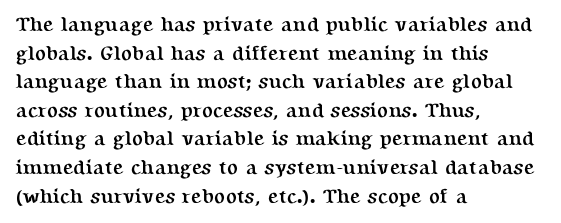
The image shows 20 px bold type, upright; set left-aligned, normal line spacing (1.43x), normal letter spacing, not underlined.
